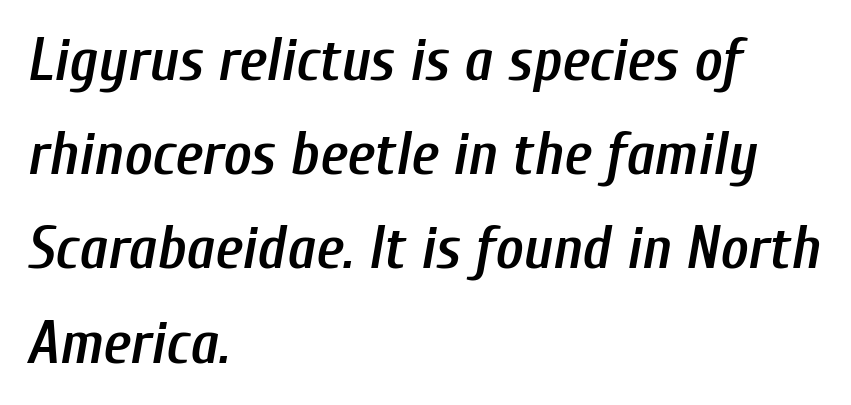
Rendered with sloped, italic letterforms. One-word summary of the alignment: left. Semibold letterforms, between regular and bold. Descender tails drop into unmarked territory.
